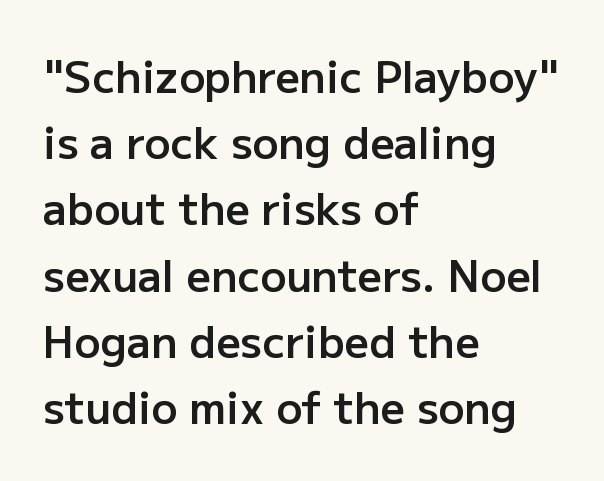
{"serif": "no", "italic": "no", "bold": "semi", "weight": "semibold", "width": "normal", "stroke_contrast": "low", "x_height": "medium", "monospaced": "no", "underline": "no", "align": "left", "line_spacing": "normal", "line_spacing_ratio": 1.54, "letter_spacing": "normal", "letter_spacing_em": 0.0, "glyph_px": 43}
